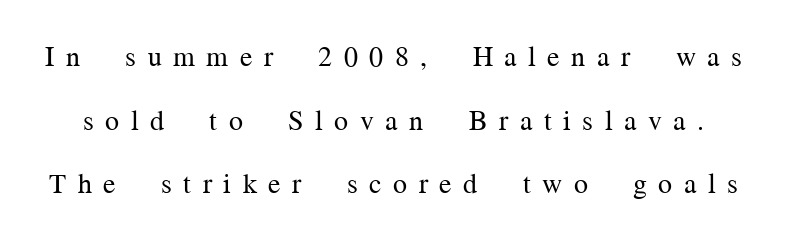
The image shows 28 px regular-weight serif type, upright; set loose line spacing (2.27x), unusually wide letter spacing (+0.41 em), not underlined; medium stroke contrast and a medium x-height.
